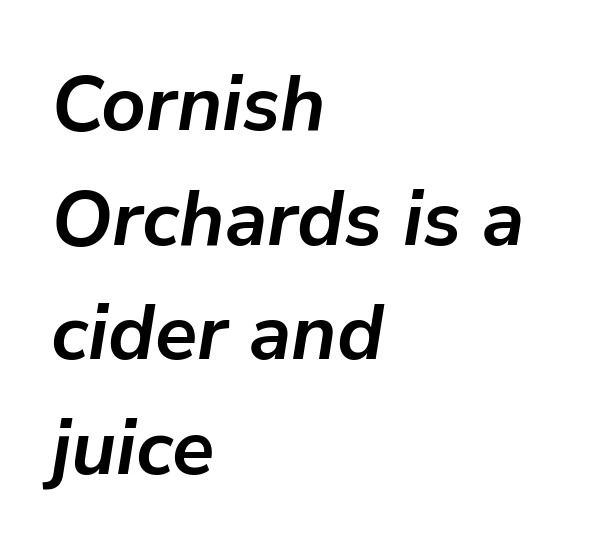
Which margin do the lines hug? The left one — the right edge is uneven. Typographic density is high because the face is bold. Descenders hang freely into open space. Letter spacing: default. Each new line begins a customary step beneath the previous one.
